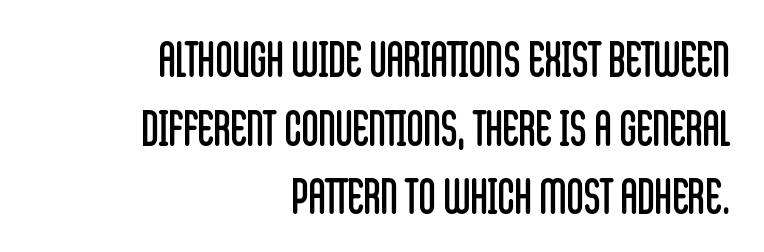
Q: Is the text bold? A: No.
Q: Is the text italic (slanted)? A: No, it is upright.
Q: Is the typeface a serif or a sans-serif typeface? A: Sans-serif.
Q: Is the text underlined? A: No.
Q: How is the paragraph aligned? A: Right-aligned.
Q: Is the spacing between letters normal or unusually wide? A: Normal.
Q: Is the spacing between lines tight, normal or loose? A: Normal.
Q: Width (condensed, normal, or wide)? A: Condensed.
Q: Stroke contrast? A: Low.
Q: x-height? A: Large.
Q: Monospaced? A: No.
